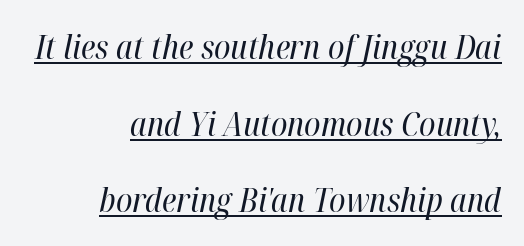
The image shows 33 px regular-weight, condensed type, italic (leaning right); set right-aligned, loose line spacing (2.32x), normal letter spacing, underlined; high stroke contrast and a medium x-height.
